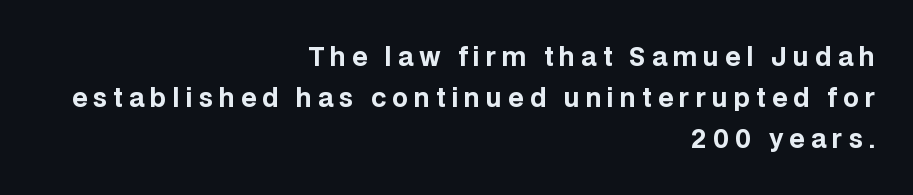
{"italic": "no", "bold": "yes", "underline": "no", "align": "right", "line_spacing": "normal", "line_spacing_ratio": 1.65, "letter_spacing": "wide", "letter_spacing_em": 0.24, "glyph_px": 25}
